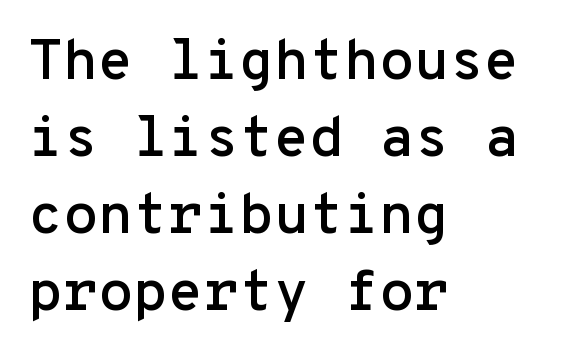
{"serif": "no", "italic": "no", "width": "normal", "stroke_contrast": "low", "x_height": "medium", "monospaced": "yes", "underline": "no", "align": "left", "line_spacing": "normal", "line_spacing_ratio": 1.35, "letter_spacing": "normal", "letter_spacing_em": 0.0, "glyph_px": 57}
